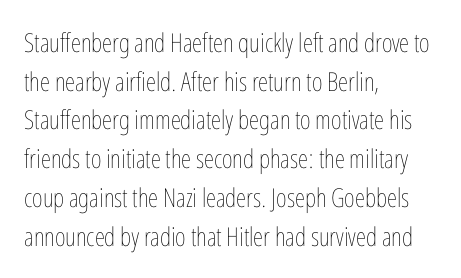
The image shows 26 px text type, upright; set left-aligned, normal line spacing (1.49x), normal letter spacing, not underlined.
